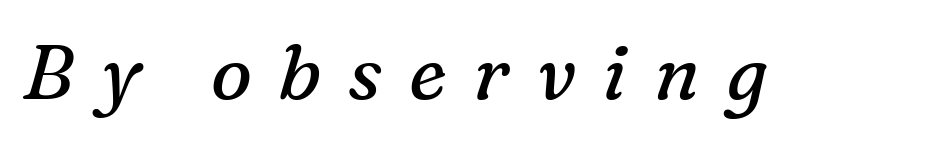
{"serif": "yes", "italic": "yes", "lean": "right", "slant_degrees": 16, "bold": "no", "weight": "regular", "width": "normal", "stroke_contrast": "medium", "x_height": "medium", "monospaced": "no", "underline": "no", "letter_spacing": "wide", "letter_spacing_em": 0.35, "glyph_px": 77}
